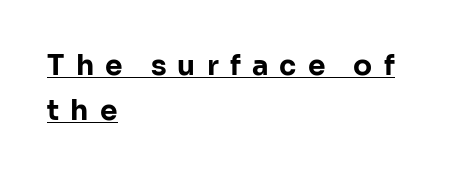
Q: Is the text bold? A: Yes.
Q: Is the text italic (slanted)? A: No, it is upright.
Q: Is the typeface a serif or a sans-serif typeface? A: Sans-serif.
Q: Is the text underlined? A: Yes.
Q: How is the paragraph aligned? A: Left-aligned.
Q: Is the spacing between letters normal or unusually wide? A: Unusually wide.
Q: Is the spacing between lines tight, normal or loose? A: Normal.
Q: Width (condensed, normal, or wide)? A: Normal.
Q: Stroke contrast? A: Low.
Q: x-height? A: Medium.
Q: Monospaced? A: No.
